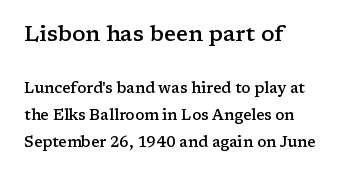
{"italic": "no", "bold": "semi", "underline": "no", "align": "left", "line_spacing_ratio": 1.8, "letter_spacing": "normal", "letter_spacing_em": 0.0, "larger_block": "first", "size_ratio": 1.47, "glyph_px": 22}
